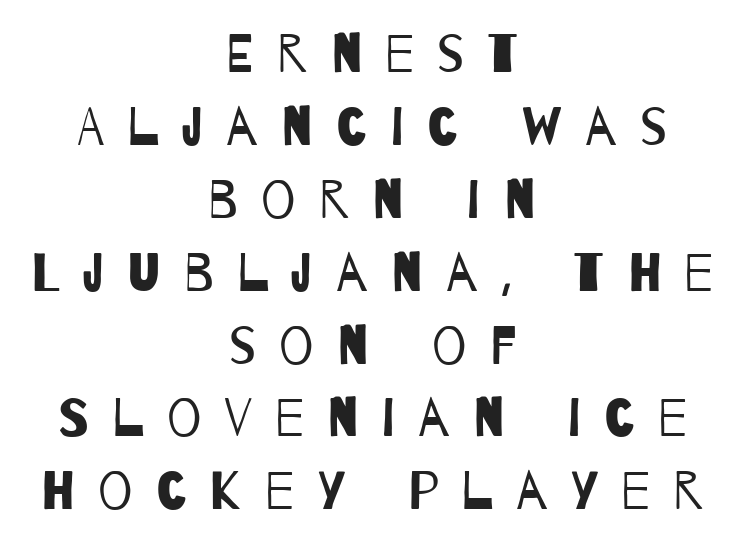
{"serif": "no", "bold": "no", "weight": "regular", "width": "condensed", "stroke_contrast": "low", "x_height": "large", "monospaced": "no", "underline": "no", "align": "center", "line_spacing": "normal", "line_spacing_ratio": 1.35, "letter_spacing": "wide", "letter_spacing_em": 0.43, "glyph_px": 54}
